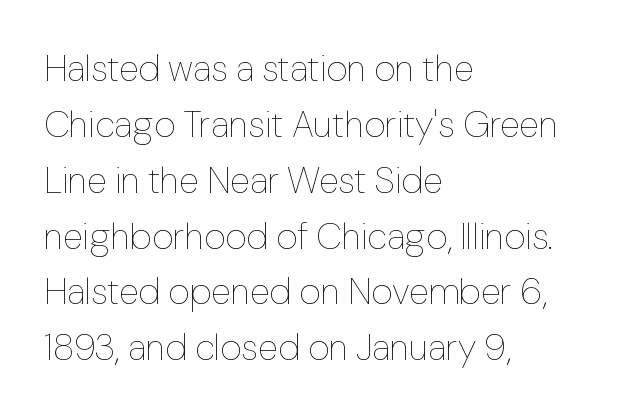
{"italic": "no", "bold": "no", "weight": "thin", "width": "normal", "stroke_contrast": "low", "x_height": "medium", "monospaced": "no", "underline": "no", "align": "left", "line_spacing": "normal", "line_spacing_ratio": 1.51, "letter_spacing": "normal", "letter_spacing_em": 0.0, "glyph_px": 37}
